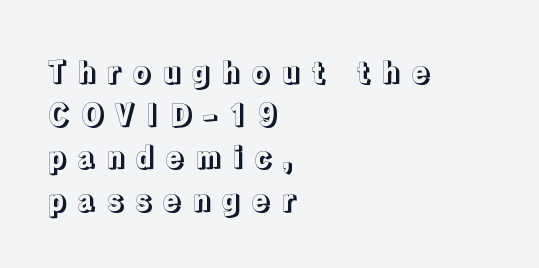
Q: Is the text italic (slanted)? A: No, it is upright.
Q: Is the text underlined? A: No.
Q: How is the paragraph aligned? A: Left-aligned.
Q: Is the spacing between letters normal or unusually wide? A: Unusually wide.
Q: Is the spacing between lines tight, normal or loose? A: Normal.
Q: Width (condensed, normal, or wide)? A: Normal.
Q: x-height? A: Medium.
Q: Monospaced? A: No.
